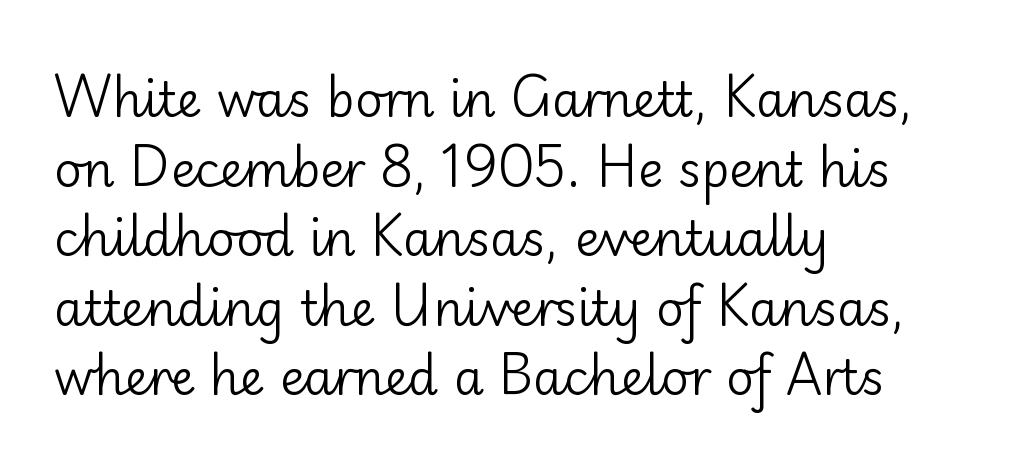
Nothing unusual about the tracking: characters are spaced as the font intends. Think of a printed novel: that variable character pitch is what you see here. Note: no serifs on the glyphs. Unbolded letterforms with no extra heft. The space beneath each line is pristine and unruled.
